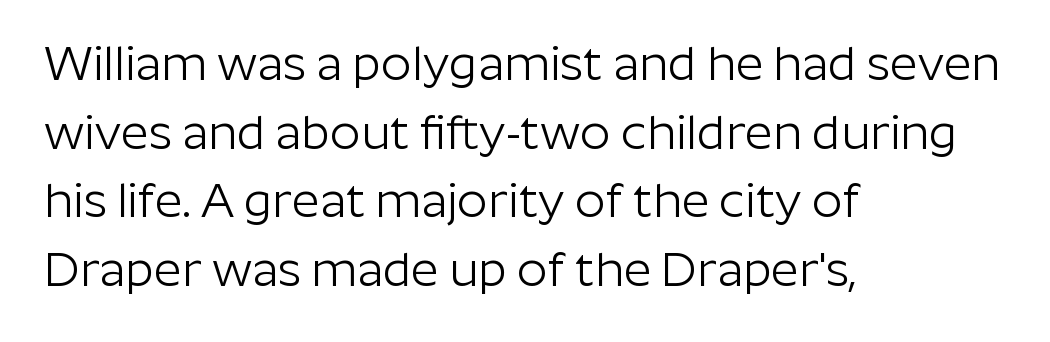
You could not count columns in this text — the font is proportionally spaced. Inter-character spacing is left at the font's built-in metrics. When letters stand straight like this, we call the style roman or upright. Descenders hang freely into open space. Nope, no serifs anywhere on these letters.
